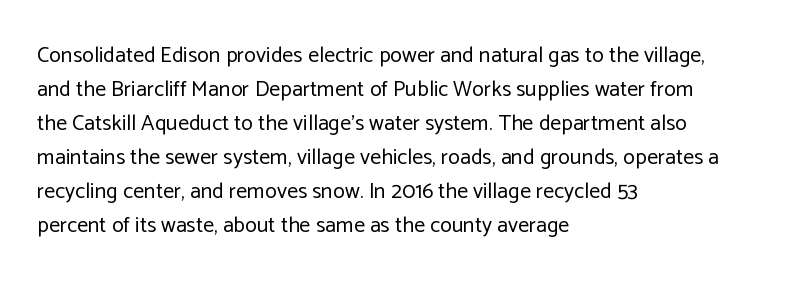
The image shows 22 px text type, upright; set left-aligned, normal line spacing (1.55x), normal letter spacing, not underlined.
